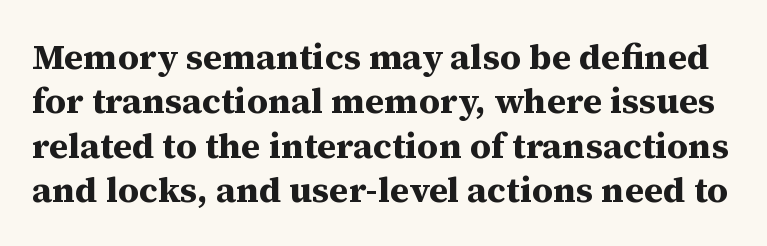
Q: Is the text bold? A: Yes.
Q: Is the text italic (slanted)? A: No, it is upright.
Q: Is the typeface a serif or a sans-serif typeface? A: Serif.
Q: Is the text underlined? A: No.
Q: Is the spacing between letters normal or unusually wide? A: Normal.
Q: Width (condensed, normal, or wide)? A: Normal.
Q: Stroke contrast? A: Medium.
Q: x-height? A: Medium.
Q: Monospaced? A: No.
